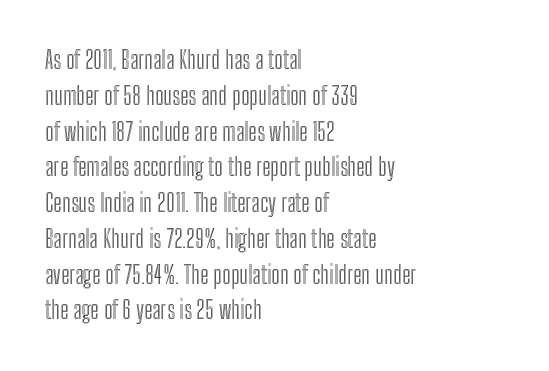
The image shows 24 px text type, upright; set left-aligned, normal line spacing (1.49x), normal letter spacing, not underlined.
